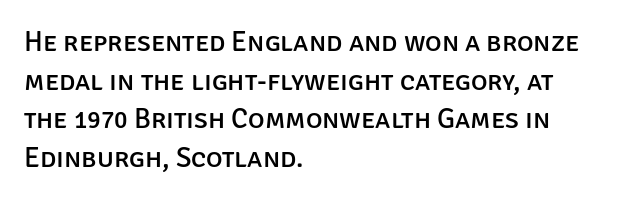
The image shows 28 px sans-serif type, upright; set left-aligned, normal line spacing (1.38x), normal letter spacing, not underlined; low stroke contrast and a large x-height.
